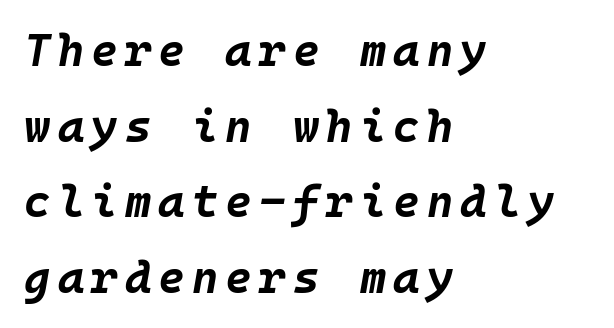
The image shows 45 px bold type, italic (leaning right), monospaced; set left-aligned, normal line spacing (1.68x), not underlined; low stroke contrast and a large x-height.
